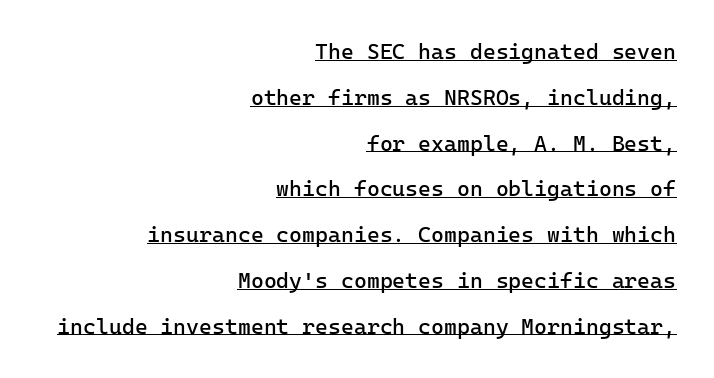
{"italic": "no", "bold": "no", "underline": "yes", "align": "right", "line_spacing": "loose", "line_spacing_ratio": 2.08, "letter_spacing": "normal", "letter_spacing_em": 0.0, "glyph_px": 22}
